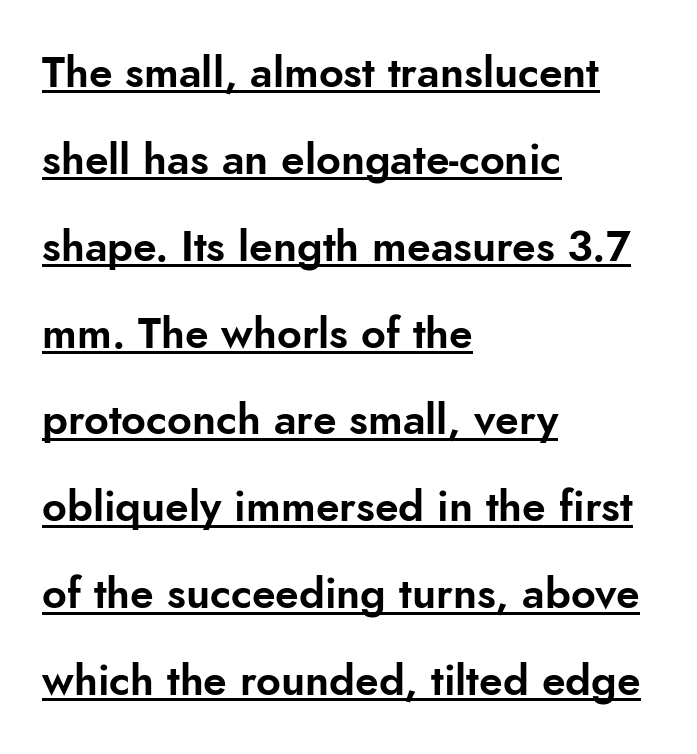
Q: Is the text italic (slanted)? A: No, it is upright.
Q: Is the typeface a serif or a sans-serif typeface? A: Sans-serif.
Q: Is the text underlined? A: Yes.
Q: How is the paragraph aligned? A: Left-aligned.
Q: Is the spacing between letters normal or unusually wide? A: Normal.
Q: Is the spacing between lines tight, normal or loose? A: Loose.
Q: Width (condensed, normal, or wide)? A: Normal.
Q: Stroke contrast? A: Low.
Q: x-height? A: Small.
Q: Monospaced? A: No.
